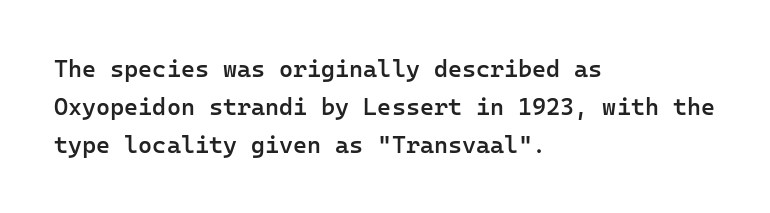
The image shows 24 px text type, upright; set left-aligned, normal line spacing (1.58x), normal letter spacing, not underlined.
